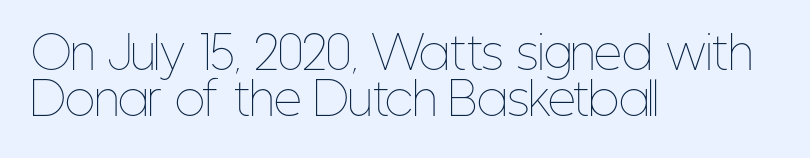
{"italic": "no", "bold": "no", "weight": "thin", "width": "condensed", "stroke_contrast": "low", "x_height": "medium", "monospaced": "no", "underline": "no", "align": "left", "line_spacing": "tight", "line_spacing_ratio": 1.05, "letter_spacing": "normal", "letter_spacing_em": 0.0, "glyph_px": 44}
